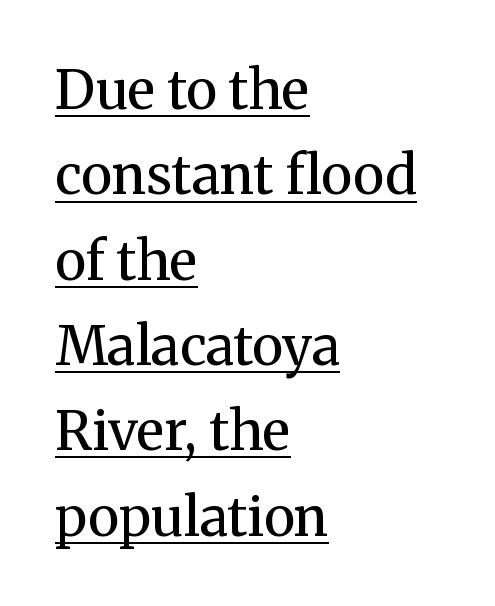
The rendering uses natural spacing where letterforms have individual widths. The letters stand straight up with perfectly vertical stems. Successive baselines arrive at the customary interval. Compared with a typical body face, this is equally light or lighter still.
